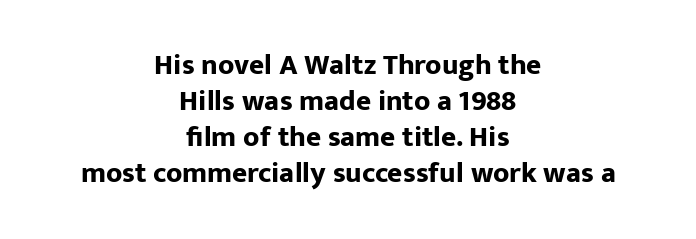
The image shows 29 px bold sans-serif type, upright; set centered, line spacing 1.24x, normal letter spacing, not underlined; low stroke contrast and a medium x-height.
